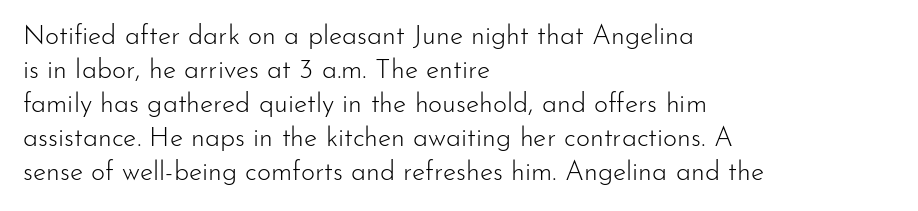
Vertically, the passage feels balanced, rows spaced as you'd expect. The strip under each line holds only bare page. Weight: in the light-to-regular range. Glyph-to-glyph distance matches everyday printed text.
